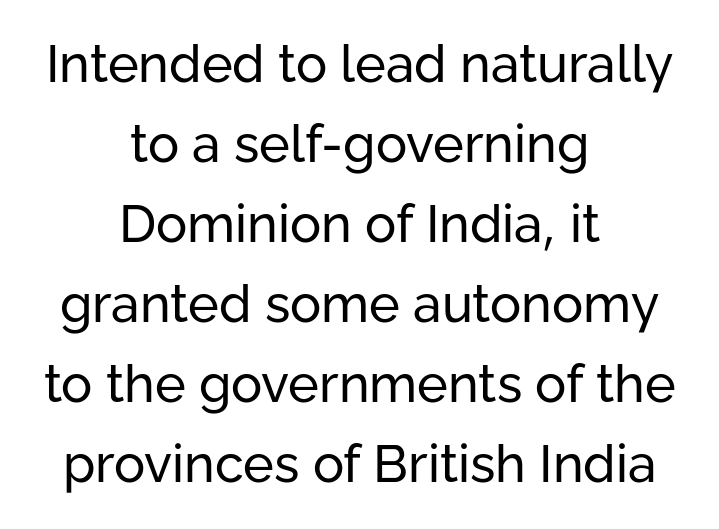
Q: Is the text bold? A: No.
Q: Is the text italic (slanted)? A: No, it is upright.
Q: Is the typeface a serif or a sans-serif typeface? A: Sans-serif.
Q: Is the text underlined? A: No.
Q: How is the paragraph aligned? A: Centered.
Q: Is the spacing between letters normal or unusually wide? A: Normal.
Q: Is the spacing between lines tight, normal or loose? A: Normal.
Q: Width (condensed, normal, or wide)? A: Normal.
Q: Stroke contrast? A: Low.
Q: x-height? A: Medium.
Q: Monospaced? A: No.
